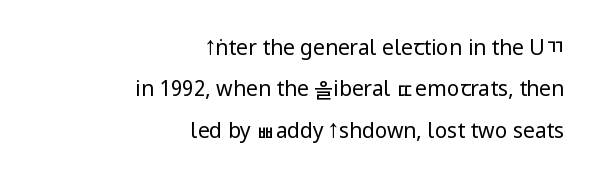
The type is set solid horizontally, with unmodified tracking. Stroke thickness stays within the range of a standard reading face or lighter. Does the lettering tilt? It doesn't — this is upright. Has an underline been added? It has not. This block would shrink considerably if given ordinary leading; it's expanded now. Compared with a flush-left layout, this one pins lines to the opposite, right side.
